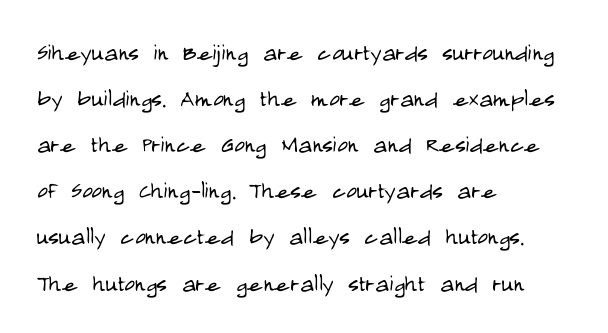
The image shows 29 px light, condensed sans-serif type, upright; set left-aligned, normal line spacing (1.59x), normal letter spacing, not underlined; low stroke contrast and a large x-height.
